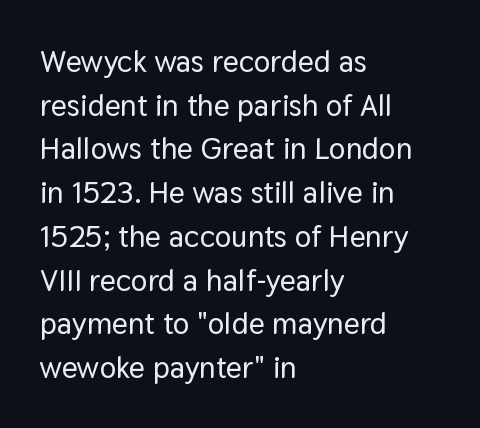
The image shows 31 px sans-serif type, upright; set left-aligned, normal line spacing (1.41x), normal letter spacing, not underlined; low stroke contrast and a medium x-height.
